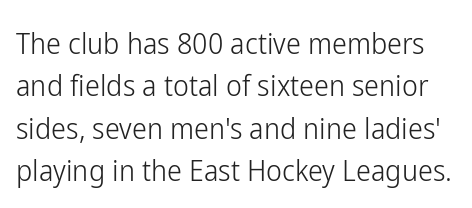
The image shows 30 px light, condensed sans-serif type, upright; set normal line spacing (1.41x), normal letter spacing, not underlined; low stroke contrast and a medium x-height.
